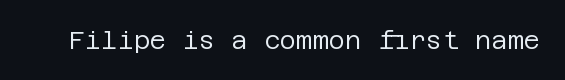
Q: Is the text bold? A: No.
Q: Is the text italic (slanted)? A: No, it is upright.
Q: Is the text underlined? A: No.
Q: Is the spacing between letters normal or unusually wide? A: Normal.
